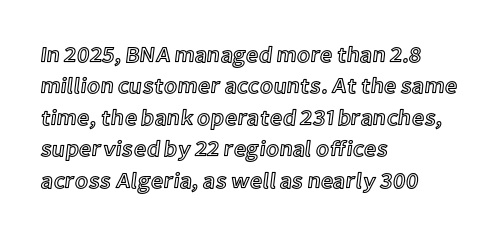
Q: Is the text italic (slanted)? A: Yes.
Q: Is the text underlined? A: No.
Q: How is the paragraph aligned? A: Left-aligned.
Q: Is the spacing between letters normal or unusually wide? A: Normal.
Q: Is the spacing between lines tight, normal or loose? A: Normal.
